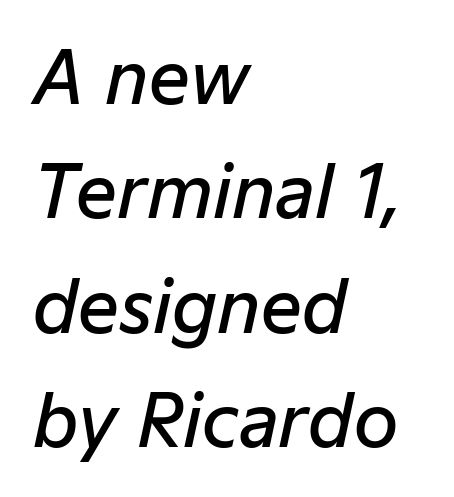
Q: Is the text bold? A: Semi-bold.
Q: Is the text italic (slanted)? A: Yes, it leans right by about 12 degrees.
Q: Is the text underlined? A: No.
Q: How is the paragraph aligned? A: Left-aligned.
Q: Is the spacing between letters normal or unusually wide? A: Normal.
Q: Is the spacing between lines tight, normal or loose? A: Normal.
Q: Width (condensed, normal, or wide)? A: Normal.
Q: Stroke contrast? A: Low.
Q: x-height? A: Medium.
Q: Monospaced? A: No.
